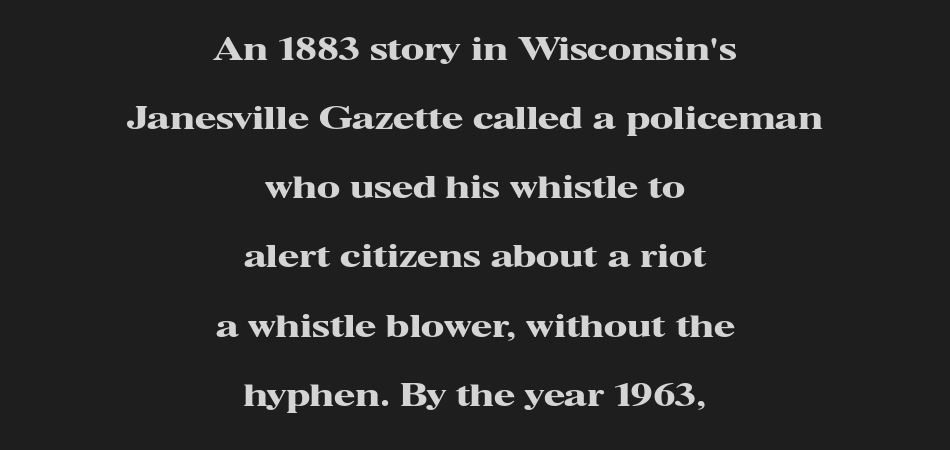
The image shows 31 px heavy, wide serif type, upright; set centered, loose line spacing (2.23x), normal letter spacing, not underlined; high stroke contrast and a medium x-height.
